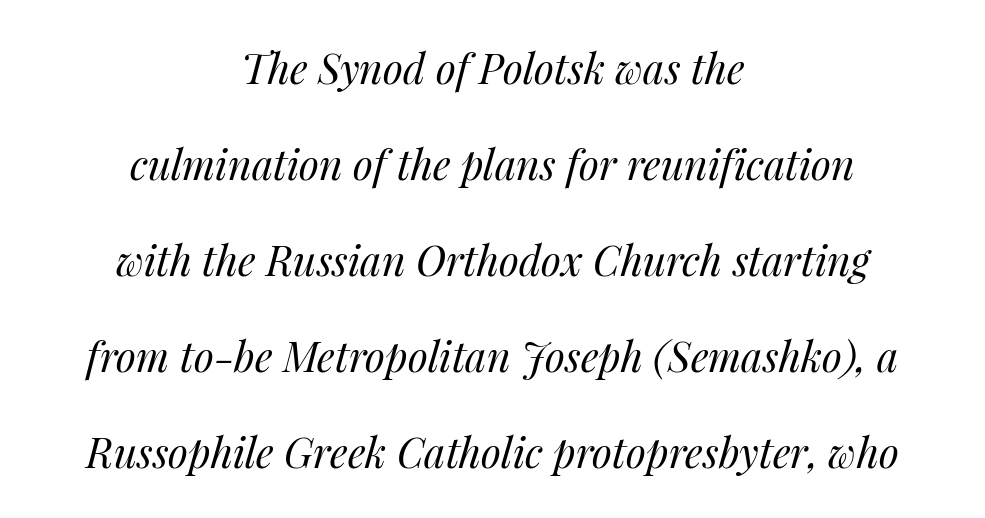
Quick note: underline off. The letters advance in unequal steps, a hallmark of proportional type. The passage shown has conventional tracking throughout. Italic: yes, the glyphs are oblique. This block would shrink considerably if given ordinary leading; it's expanded now.
